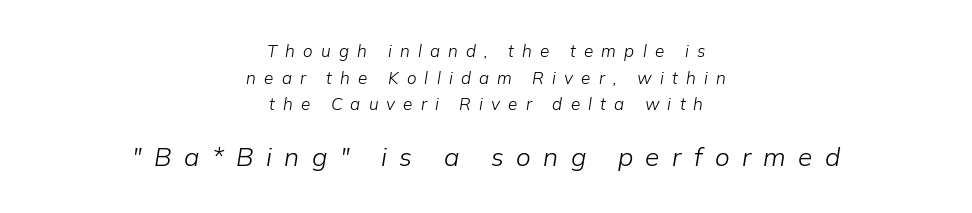
The strip under each line holds only bare page. These lines sit exactly where default settings would place them. Rendered with sloped, italic letterforms. A centered setting, common on invitations and titles, is used for this passage.
